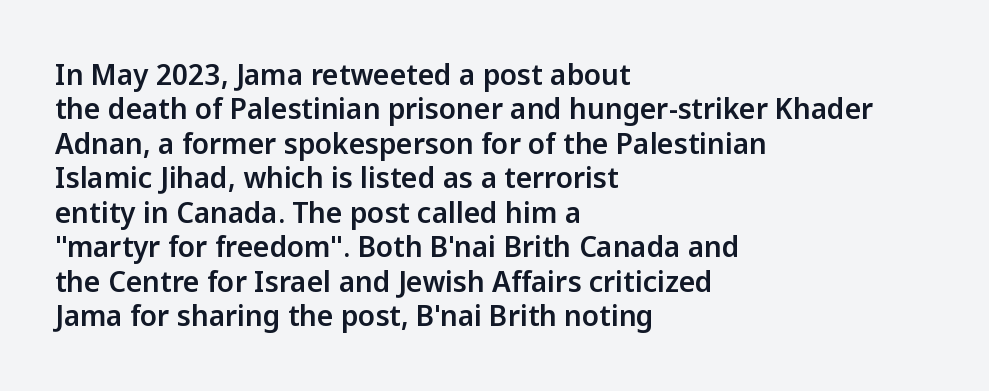
Q: Is the text italic (slanted)? A: No, it is upright.
Q: Is the typeface a serif or a sans-serif typeface? A: Sans-serif.
Q: Is the text underlined? A: No.
Q: How is the paragraph aligned? A: Left-aligned.
Q: Is the spacing between letters normal or unusually wide? A: Normal.
Q: Width (condensed, normal, or wide)? A: Normal.
Q: Stroke contrast? A: Low.
Q: x-height? A: Medium.
Q: Monospaced? A: No.
